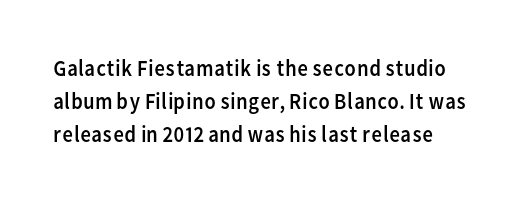
Q: Is the text bold? A: No.
Q: Is the text italic (slanted)? A: No, it is upright.
Q: Is the text underlined? A: No.
Q: How is the paragraph aligned? A: Left-aligned.
Q: Is the spacing between letters normal or unusually wide? A: Normal.
Q: Is the spacing between lines tight, normal or loose? A: Normal.
